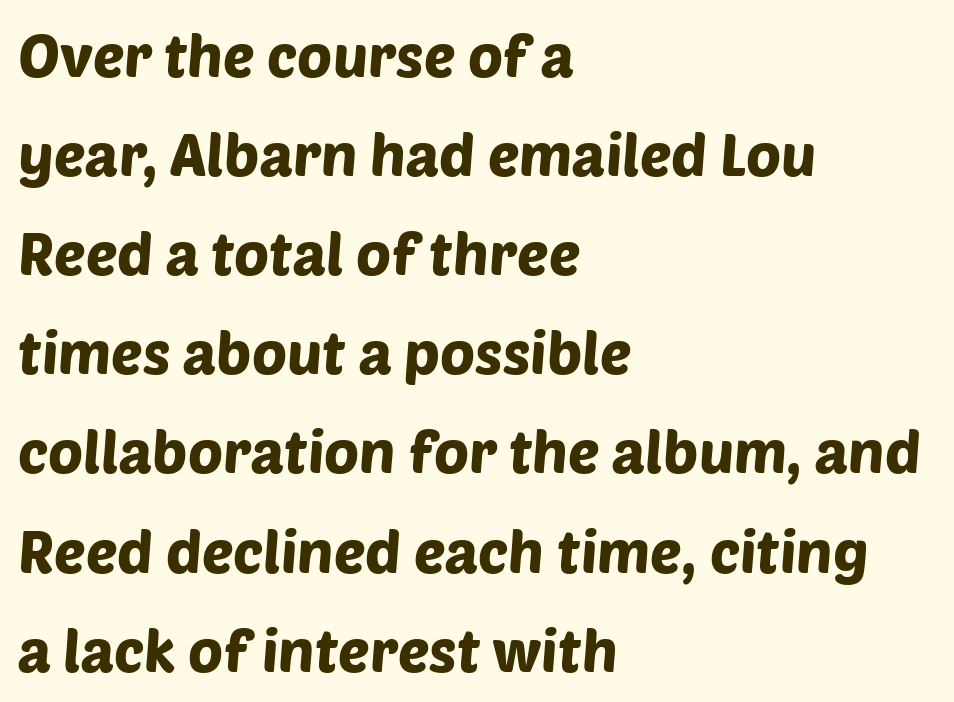
{"serif": "no", "width": "normal", "stroke_contrast": "low", "x_height": "large", "monospaced": "no", "underline": "no", "align": "left", "line_spacing": "normal", "line_spacing_ratio": 1.68, "letter_spacing": "normal", "letter_spacing_em": 0.0, "glyph_px": 59}
